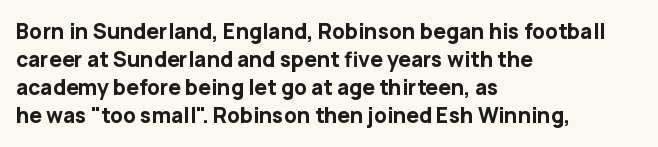
The image shows 21 px bold type, upright; set left-aligned, normal line spacing (1.34x), normal letter spacing, not underlined.
